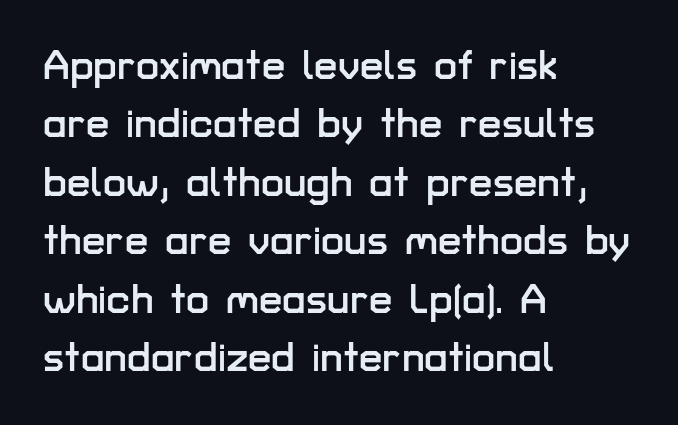
{"serif": "no", "italic": "no", "width": "normal", "stroke_contrast": "low", "x_height": "medium", "monospaced": "no", "underline": "no", "align": "left", "line_spacing": "normal", "line_spacing_ratio": 1.39, "letter_spacing": "normal", "letter_spacing_em": 0.0, "glyph_px": 42}
